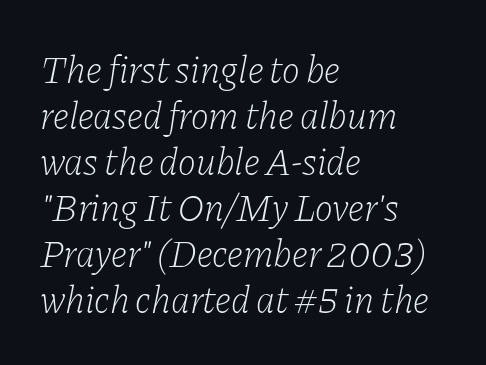
Q: Is the text bold? A: No.
Q: Is the text italic (slanted)? A: Yes, it leans right by about 11 degrees.
Q: Is the typeface a serif or a sans-serif typeface? A: Serif.
Q: Is the text underlined? A: No.
Q: How is the paragraph aligned? A: Left-aligned.
Q: Is the spacing between letters normal or unusually wide? A: Normal.
Q: Width (condensed, normal, or wide)? A: Normal.
Q: Stroke contrast? A: Low.
Q: x-height? A: Medium.
Q: Monospaced? A: No.
